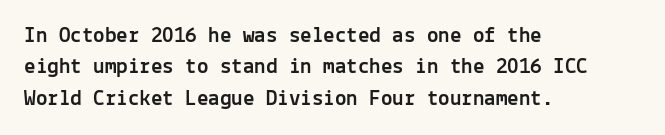
Q: Is the text italic (slanted)? A: No, it is upright.
Q: Is the text underlined? A: No.
Q: How is the paragraph aligned? A: Left-aligned.
Q: Is the spacing between letters normal or unusually wide? A: Normal.
Q: Is the spacing between lines tight, normal or loose? A: Normal.
